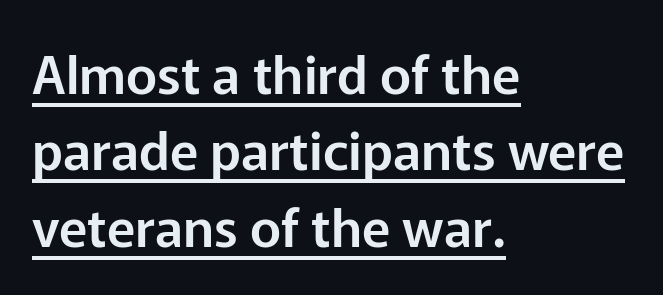
The image shows 53 px sans-serif type, upright; set left-aligned, normal line spacing (1.44x), normal letter spacing, underlined; low stroke contrast and a medium x-height.
